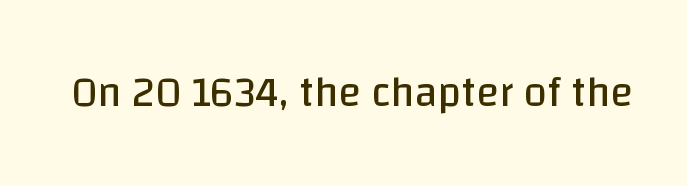
Q: Is the text bold? A: No.
Q: Is the text italic (slanted)? A: No, it is upright.
Q: Is the typeface a serif or a sans-serif typeface? A: Sans-serif.
Q: Is the text underlined? A: No.
Q: Is the spacing between letters normal or unusually wide? A: Normal.
Q: Width (condensed, normal, or wide)? A: Normal.
Q: Stroke contrast? A: Low.
Q: x-height? A: Large.
Q: Monospaced? A: No.
